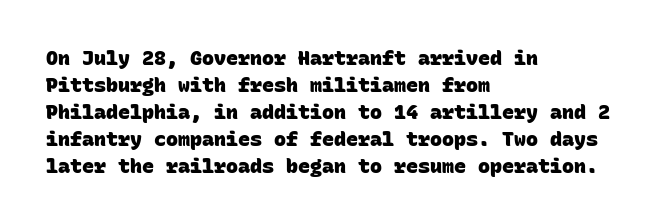
Q: Is the text bold? A: Yes.
Q: Is the text underlined? A: No.
Q: How is the paragraph aligned? A: Left-aligned.
Q: Is the spacing between letters normal or unusually wide? A: Normal.
Q: Is the spacing between lines tight, normal or loose? A: Normal.
